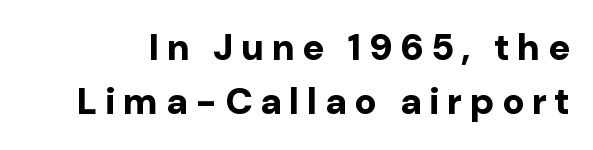
The image shows 37 px bold sans-serif type, upright; set normal line spacing (1.47x), unusually wide letter spacing (+0.21 em), not underlined; low stroke contrast and a medium x-height.
